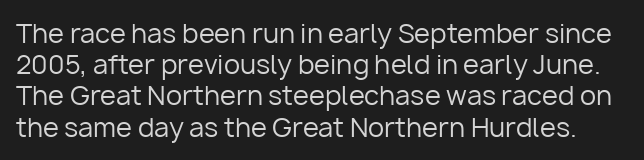
Q: Is the text bold? A: No.
Q: Is the text italic (slanted)? A: No, it is upright.
Q: Is the text underlined? A: No.
Q: Is the spacing between letters normal or unusually wide? A: Normal.
